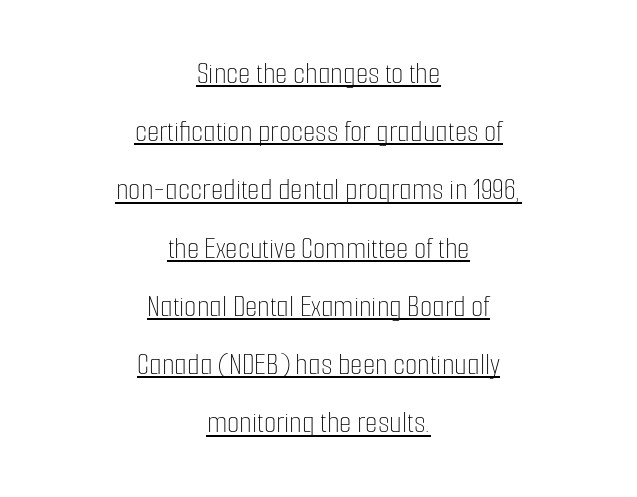
Italic: no, the glyphs are upright roman. Weight class: somewhere from thin through regular. The rendering uses natural spacing where letterforms have individual widths. Underline: present. The letters sit at their default tracking, neither squeezed nor spread. The paragraph has two soft edges and a firm central axis.
